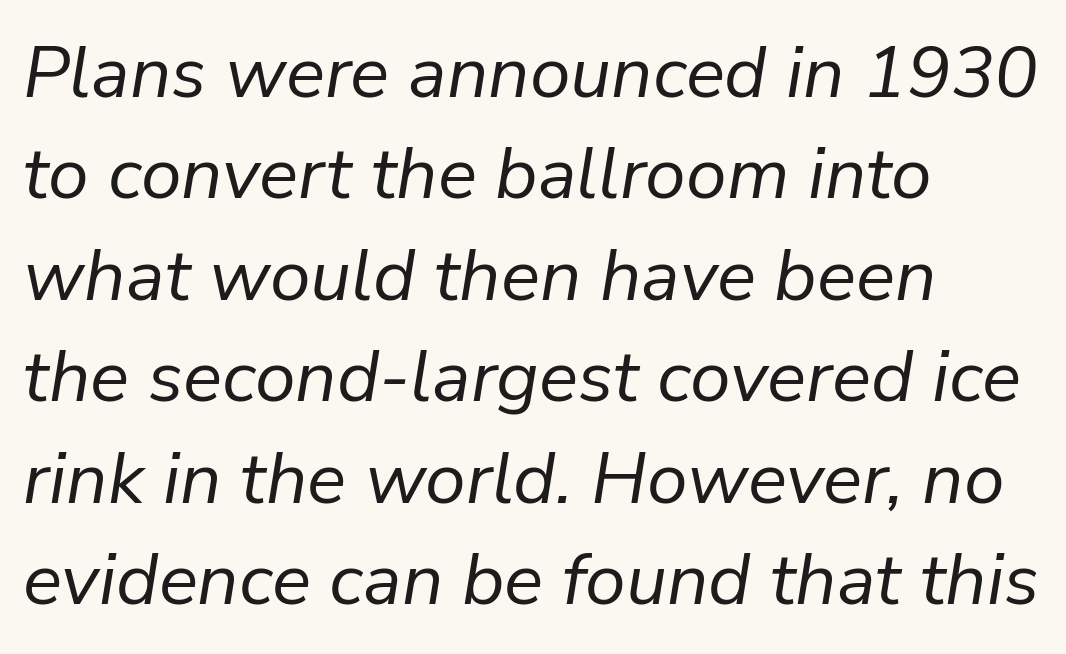
The image shows 73 px regular-weight type, italic (leaning right); set left-aligned, normal line spacing (1.39x), normal letter spacing, not underlined; low stroke contrast and a medium x-height.
